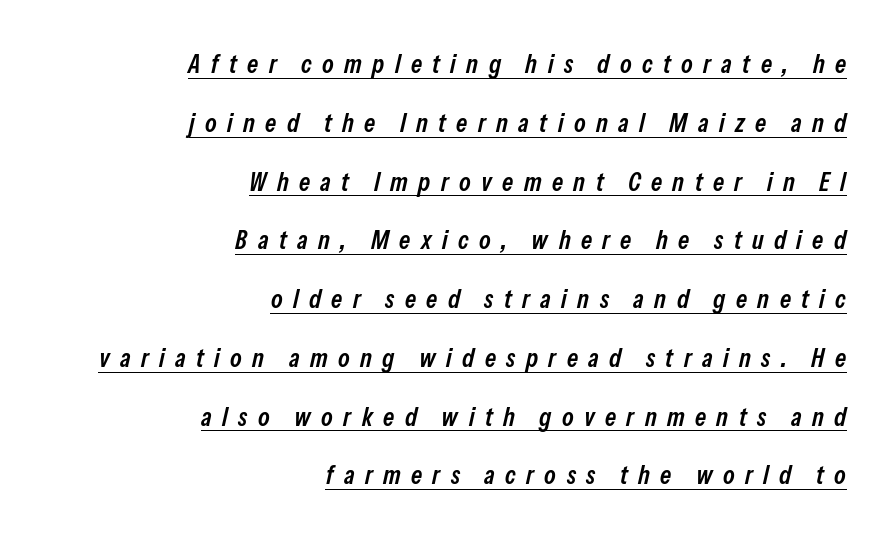
{"italic": "yes", "lean": "right", "slant_degrees": 13, "bold": "semi", "underline": "yes", "align": "right", "line_spacing": "loose", "line_spacing_ratio": 2.26, "letter_spacing": "wide", "letter_spacing_em": 0.4, "glyph_px": 26}
